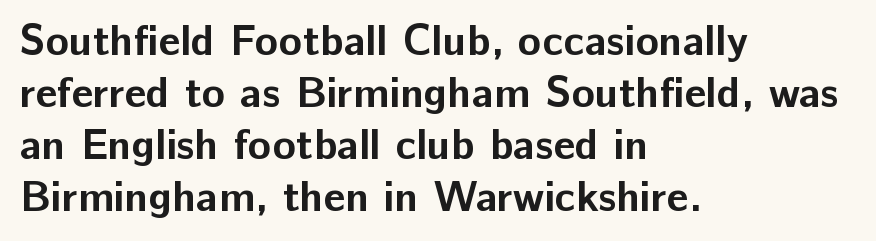
Type without underlining. A roman cut, with each character standing at attention. Grotesque or geometric, the face here clearly has no serifs. Casual observation: everything's shoved over to the left. Is the type bold? Yes — the strokes are clearly thick and heavy. You could not count columns in this text — the font is proportionally spaced.
